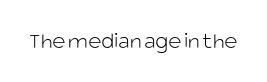
Q: Is the text bold? A: No.
Q: Is the text italic (slanted)? A: No, it is upright.
Q: Is the text underlined? A: No.
Q: Is the spacing between letters normal or unusually wide? A: Normal.
